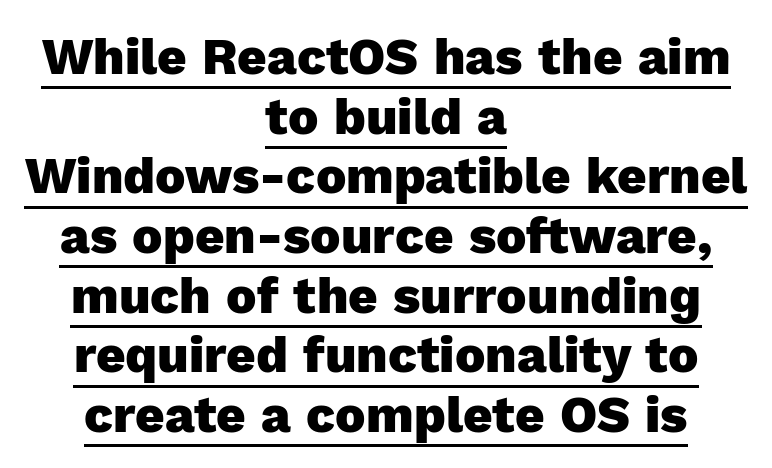
Do the characters align in a grid? No, the font is proportional. Nope, no serifs anywhere on these letters. This is roman type, the default non-slanted kind. Every letter is thick-stroked: bold, no question. Leftover space on each line is divided equally before and after the words.
